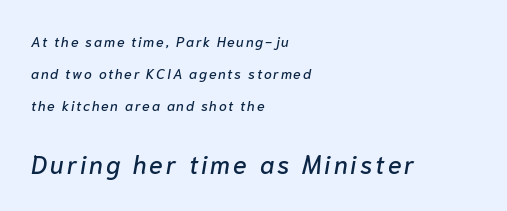
The image shows 25 px text type, italic (leaning right); set left-aligned, loose line spacing (2.27x), not underlined; the second (bottom) block is 1.79x larger.
